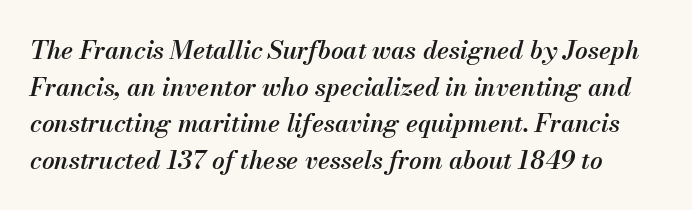
Q: Is the text bold? A: Semi-bold.
Q: Is the text italic (slanted)? A: Yes, it leans right by about 13 degrees.
Q: Is the text underlined? A: No.
Q: Is the spacing between letters normal or unusually wide? A: Normal.
Q: Is the spacing between lines tight, normal or loose? A: Normal.
